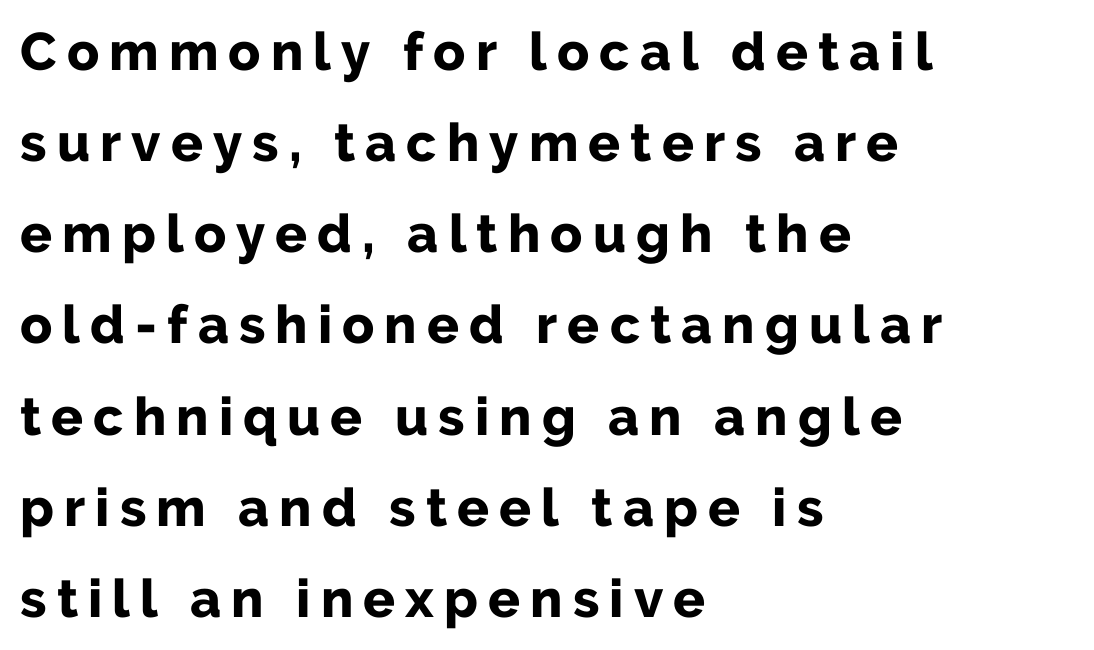
The image shows 53 px bold sans-serif type, upright; set left-aligned, line spacing 1.72x, not underlined; low stroke contrast and a medium x-height.
